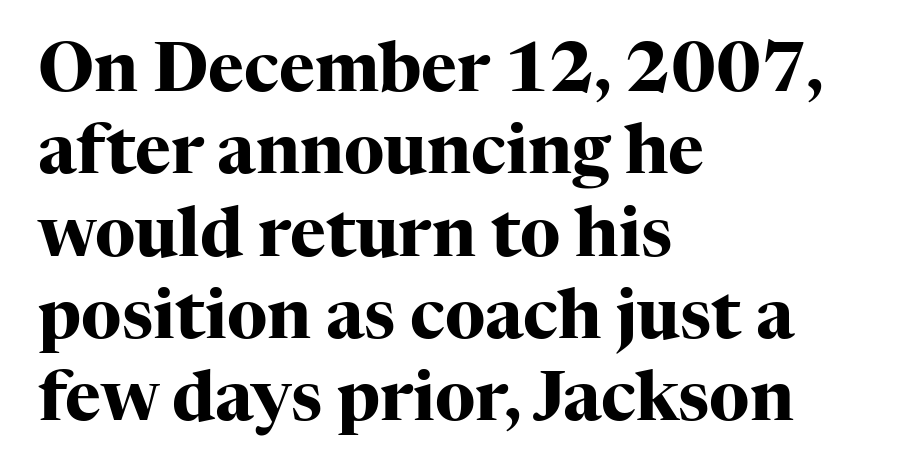
{"serif": "yes", "italic": "no", "bold": "yes", "weight": "heavy", "width": "normal", "stroke_contrast": "high", "x_height": "medium", "monospaced": "no", "underline": "no", "align": "left", "line_spacing_ratio": 1.21, "letter_spacing": "normal", "letter_spacing_em": 0.0, "glyph_px": 68}
